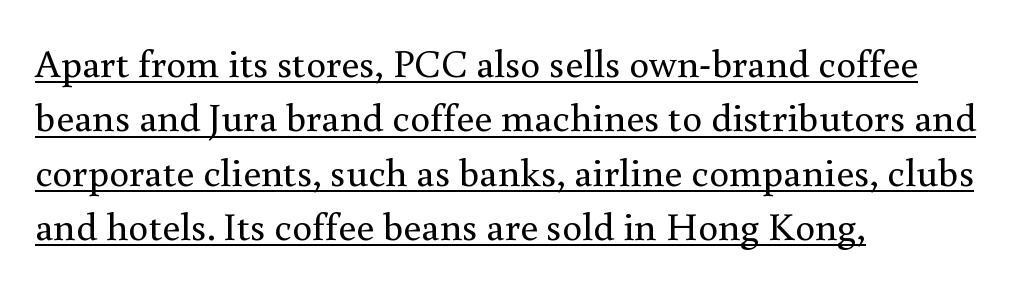
The image shows 40 px regular-weight serif type, upright; set left-aligned, normal line spacing (1.36x), normal letter spacing, underlined; medium stroke contrast and a small x-height.
